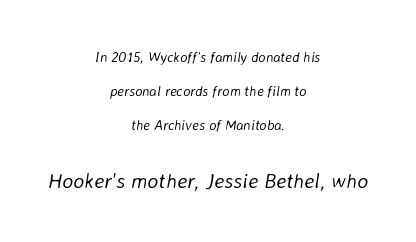
Q: Is the text bold? A: No.
Q: Is the text italic (slanted)? A: Yes, it leans right by about 8 degrees.
Q: Is the text underlined? A: No.
Q: How is the paragraph aligned? A: Centered.
Q: Is the spacing between letters normal or unusually wide? A: Normal.
Q: Is the spacing between lines tight, normal or loose? A: Loose.
Q: Which block of text is set in a larger size, the first (top) or the second (bottom)? A: The second (bottom) one.
